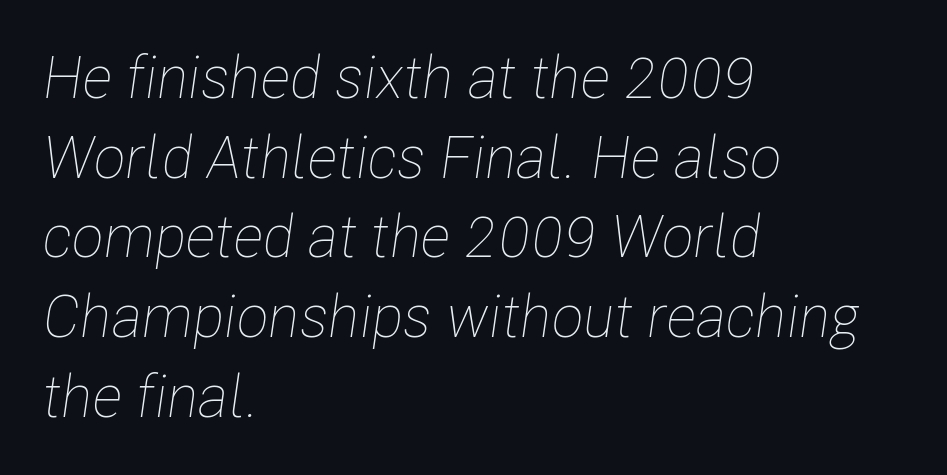
{"italic": "yes", "lean": "right", "slant_degrees": 8, "bold": "no", "weight": "thin", "width": "condensed", "stroke_contrast": "low", "x_height": "medium", "monospaced": "no", "underline": "no", "align": "left", "line_spacing": "normal", "line_spacing_ratio": 1.35, "letter_spacing": "normal", "letter_spacing_em": 0.0, "glyph_px": 59}
